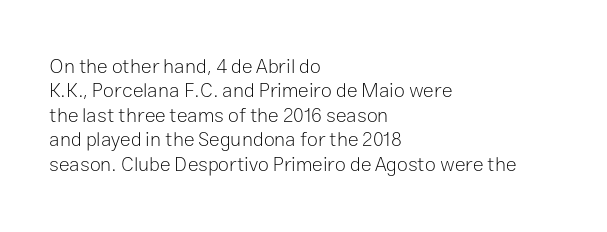
The image shows 20 px text type, upright; set left-aligned, line spacing 1.22x, normal letter spacing, not underlined.
